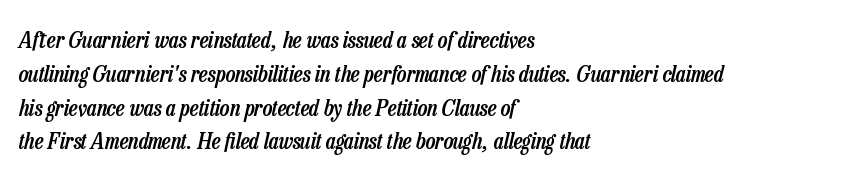
{"italic": "yes", "lean": "right", "slant_degrees": 13, "bold": "semi", "underline": "no", "align": "left", "line_spacing": "normal", "line_spacing_ratio": 1.47, "letter_spacing": "normal", "letter_spacing_em": 0.0, "glyph_px": 23}
